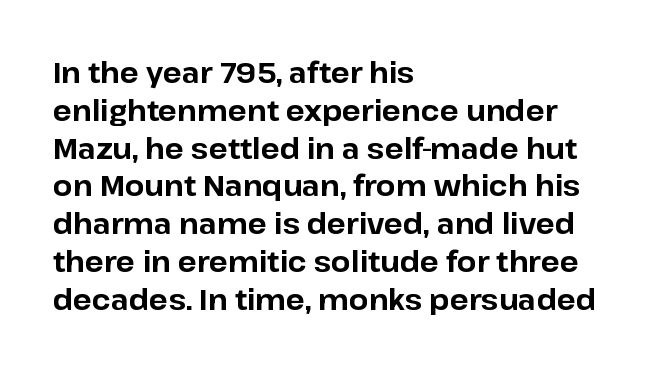
Line beginnings align vertically; line endings do not. You'd pick this weight for a headline — it's a proper bold. There is no visible air inserted between adjacent glyphs. Each row of text sits above clean, open space. The glyphs in this specimen are sans serif.
